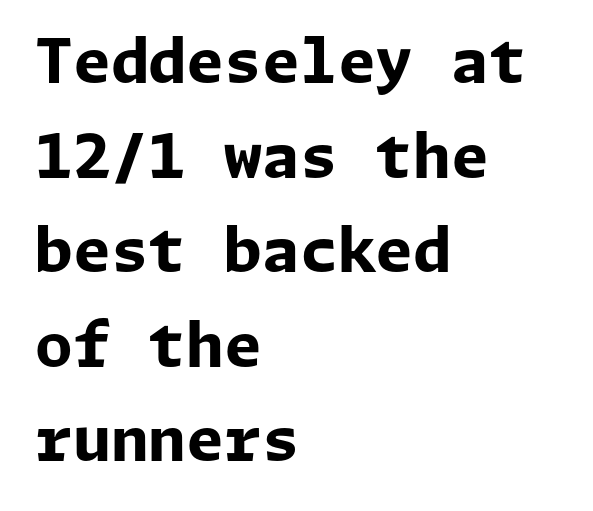
Quick note: not italic, upright. These lines keep a tight, regular rhythm from letter to letter. The ragged edge is on the right, which tells us the setting is flush left. This rendering features lettering with no underline. Regular leading. In terms of weight, the rendering is a true, heavy bold.
